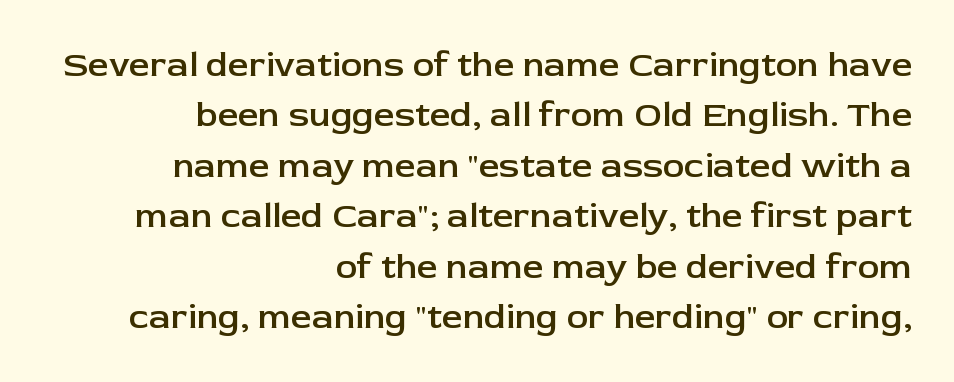
Q: Is the text bold? A: Semi-bold.
Q: Is the text italic (slanted)? A: No, it is upright.
Q: Is the typeface a serif or a sans-serif typeface? A: Sans-serif.
Q: Is the text underlined? A: No.
Q: How is the paragraph aligned? A: Right-aligned.
Q: Is the spacing between letters normal or unusually wide? A: Normal.
Q: Is the spacing between lines tight, normal or loose? A: Normal.
Q: Width (condensed, normal, or wide)? A: Normal.
Q: Stroke contrast? A: Low.
Q: x-height? A: Medium.
Q: Monospaced? A: No.
